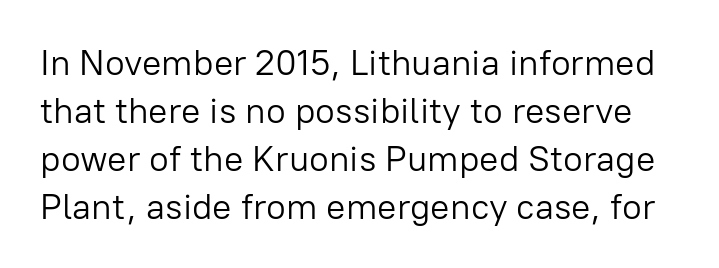
Q: Is the text bold? A: No.
Q: Is the text italic (slanted)? A: No, it is upright.
Q: Is the typeface a serif or a sans-serif typeface? A: Sans-serif.
Q: Is the text underlined? A: No.
Q: Is the spacing between letters normal or unusually wide? A: Normal.
Q: Is the spacing between lines tight, normal or loose? A: Normal.
Q: Width (condensed, normal, or wide)? A: Normal.
Q: Stroke contrast? A: Low.
Q: x-height? A: Medium.
Q: Monospaced? A: No.
